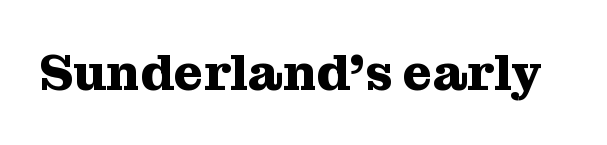
{"serif": "yes", "italic": "no", "bold": "yes", "weight": "heavy", "width": "normal", "stroke_contrast": "medium", "x_height": "medium", "monospaced": "no", "underline": "no", "letter_spacing": "normal", "letter_spacing_em": 0.0, "glyph_px": 51}
